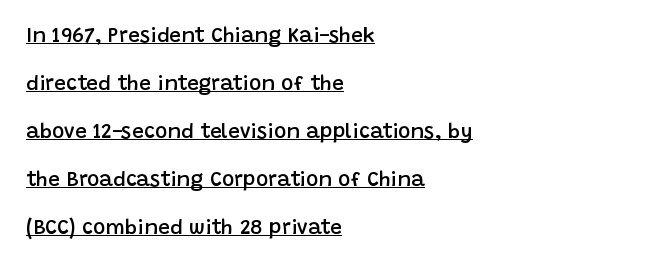
{"italic": "no", "bold": "semi", "underline": "yes", "align": "left", "line_spacing": "loose", "line_spacing_ratio": 2.29, "letter_spacing": "normal", "letter_spacing_em": 0.0, "glyph_px": 21}
